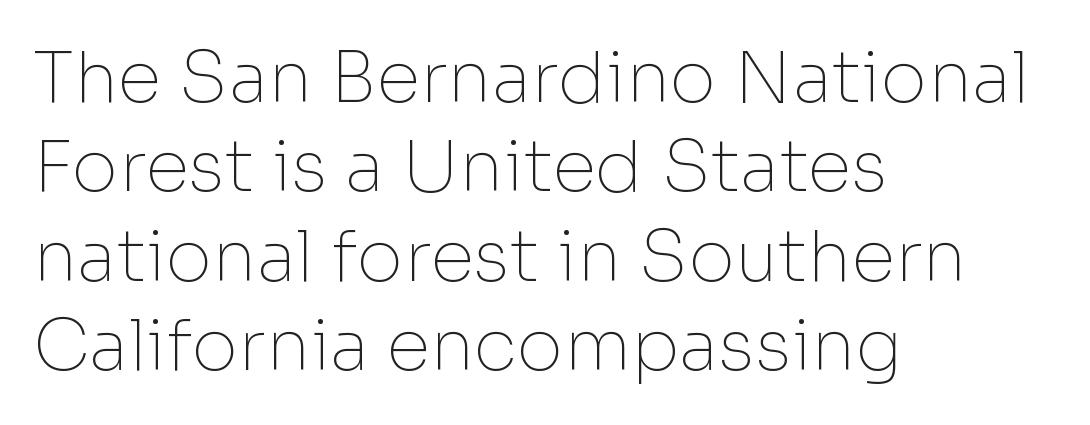
{"serif": "no", "italic": "no", "bold": "no", "weight": "thin", "width": "normal", "stroke_contrast": "low", "x_height": "medium", "monospaced": "no", "underline": "no", "align": "left", "line_spacing": "normal", "line_spacing_ratio": 1.26, "letter_spacing": "normal", "letter_spacing_em": 0.0, "glyph_px": 71}
